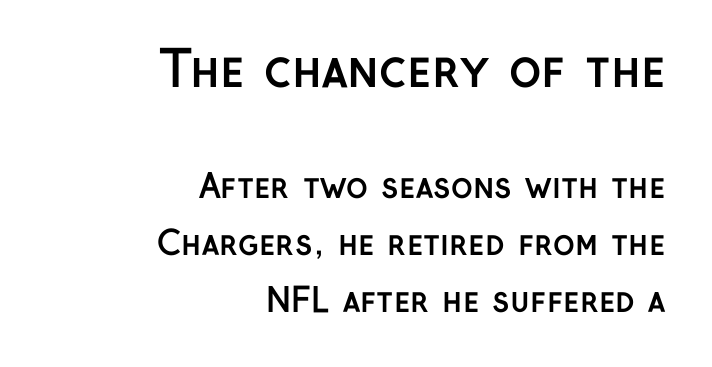
{"serif": "no", "italic": "no", "bold": "yes", "weight": "semibold", "width": "normal", "stroke_contrast": "low", "x_height": "medium", "monospaced": "no", "underline": "no", "align": "right", "line_spacing_ratio": 1.73, "letter_spacing": "normal", "letter_spacing_em": 0.0, "larger_block": "first", "size_ratio": 1.48, "glyph_px": 49}
